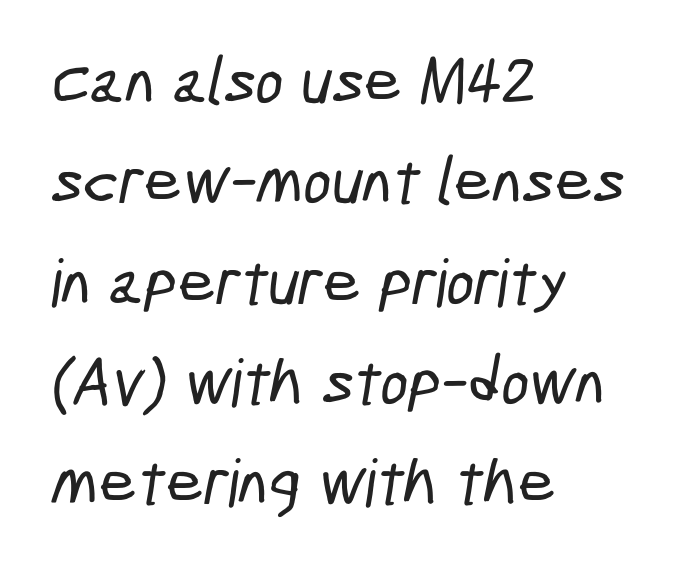
Note: no serifs on the glyphs. What stands out about the letter spacing? Nothing — it is the standard amount. The rendering uses a moderate line-height, typical for paragraphs. Does the copy run flush right? No — it runs flush left. Beneath every word, the page is bare. The face used here is proportionally spaced, like ordinary book or web type.
